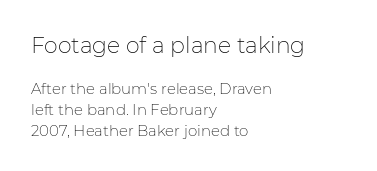
{"italic": "no", "bold": "no", "underline": "no", "align": "left", "line_spacing": "normal", "line_spacing_ratio": 1.39, "letter_spacing": "normal", "letter_spacing_em": 0.0, "larger_block": "first", "size_ratio": 1.47, "glyph_px": 22}
